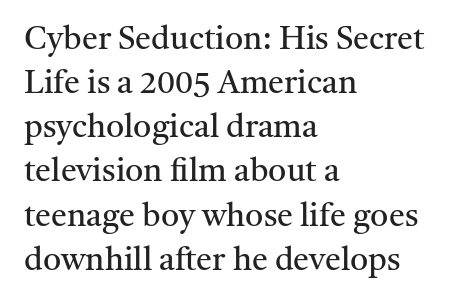
Q: Is the text bold? A: No.
Q: Is the text italic (slanted)? A: No, it is upright.
Q: Is the typeface a serif or a sans-serif typeface? A: Serif.
Q: Is the text underlined? A: No.
Q: How is the paragraph aligned? A: Left-aligned.
Q: Is the spacing between letters normal or unusually wide? A: Normal.
Q: Is the spacing between lines tight, normal or loose? A: Normal.
Q: Width (condensed, normal, or wide)? A: Normal.
Q: Stroke contrast? A: Medium.
Q: x-height? A: Medium.
Q: Monospaced? A: No.
